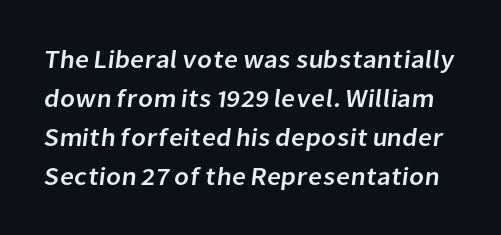
Q: Is the text underlined? A: No.
Q: Is the spacing between letters normal or unusually wide? A: Normal.
Q: Is the spacing between lines tight, normal or loose? A: Normal.
